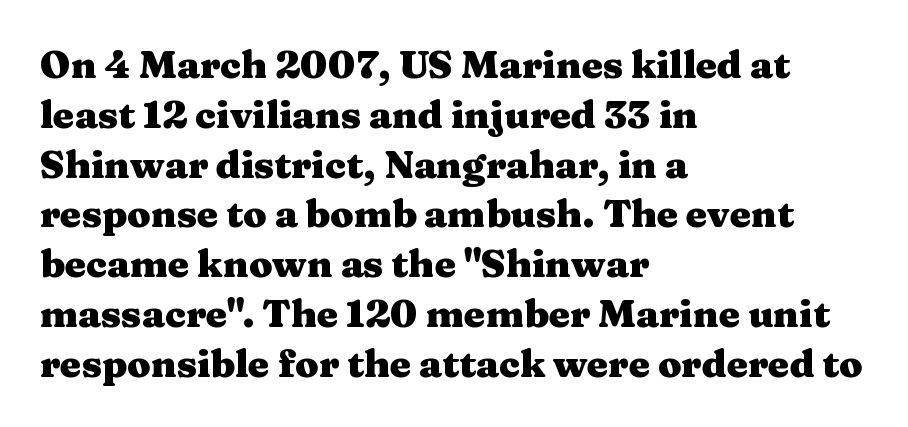
{"serif": "yes", "italic": "no", "bold": "yes", "weight": "heavy", "width": "wide", "stroke_contrast": "medium", "x_height": "medium", "monospaced": "no", "underline": "no", "align": "left", "line_spacing": "normal", "line_spacing_ratio": 1.31, "letter_spacing": "normal", "letter_spacing_em": 0.0, "glyph_px": 38}
